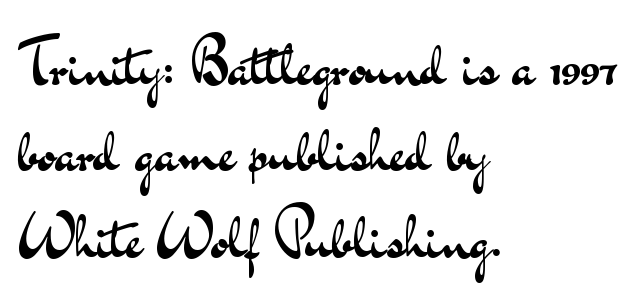
Q: Is the text bold? A: No.
Q: Is the text italic (slanted)? A: Yes.
Q: Is the typeface a serif or a sans-serif typeface? A: Sans-serif.
Q: Is the text underlined? A: No.
Q: How is the paragraph aligned? A: Left-aligned.
Q: Is the spacing between letters normal or unusually wide? A: Normal.
Q: Is the spacing between lines tight, normal or loose? A: Normal.
Q: Width (condensed, normal, or wide)? A: Wide.
Q: Stroke contrast? A: Medium.
Q: x-height? A: Small.
Q: Monospaced? A: No.
